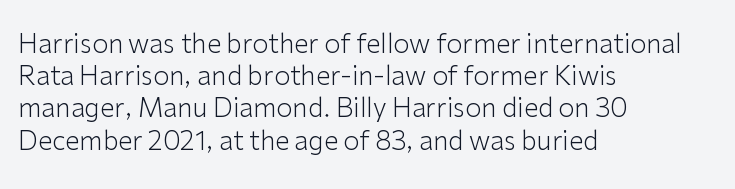
Q: Is the text bold? A: No.
Q: Is the text italic (slanted)? A: No, it is upright.
Q: Is the text underlined? A: No.
Q: How is the paragraph aligned? A: Left-aligned.
Q: Is the spacing between letters normal or unusually wide? A: Normal.
